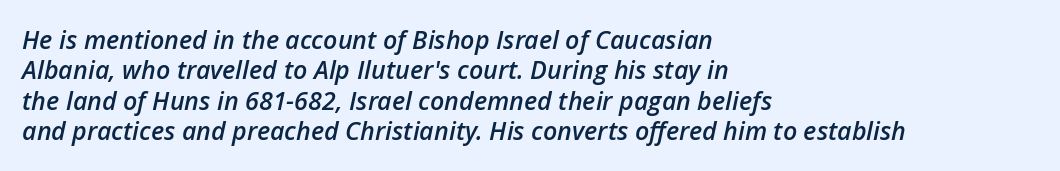
Between one letter and the next there's only the usual sliver of space. The space directly below the letters is spotless. A somewhat darkened texture: the type is semibold rather than bold. This rendering uses left alignment, leaving the right contour irregular. Slant detected: the letters are inclined.
